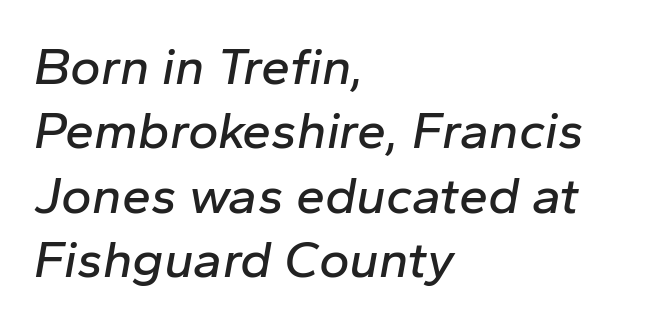
The image shows 52 px text type, italic (leaning right); set left-aligned, line spacing 1.24x, normal letter spacing, not underlined; low stroke contrast and a medium x-height.
